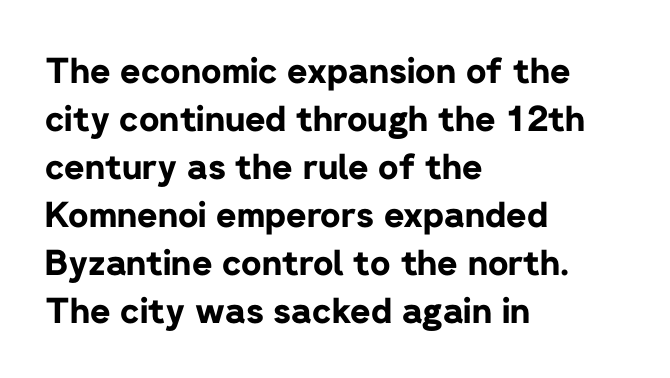
{"serif": "no", "italic": "no", "bold": "yes", "weight": "bold", "width": "normal", "stroke_contrast": "low", "x_height": "medium", "monospaced": "no", "underline": "no", "align": "left", "line_spacing": "normal", "line_spacing_ratio": 1.37, "letter_spacing": "normal", "letter_spacing_em": 0.0, "glyph_px": 35}
